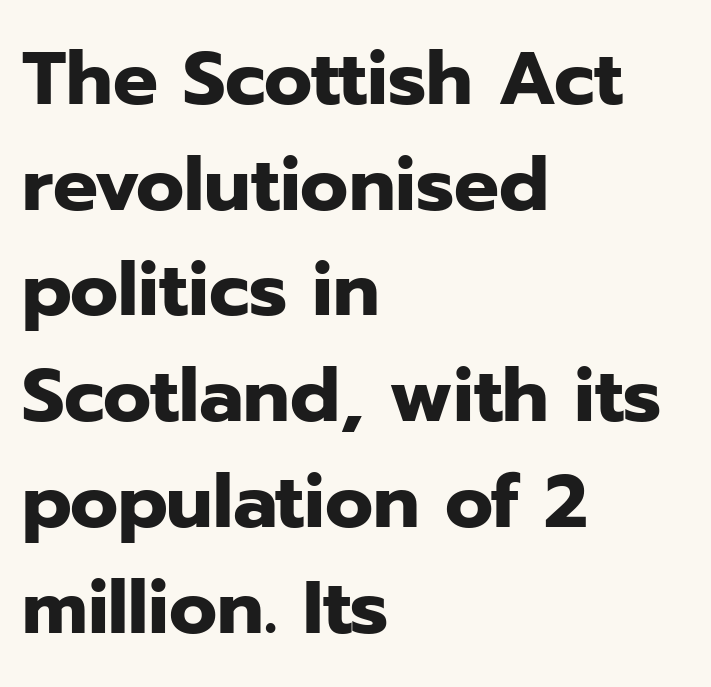
The type sits square on the baseline with zero lean. All the whitespace from short lines collects on the right. No word sits above an underline. Each word holds together tightly as a unit, with standard inter-letter gaps.
